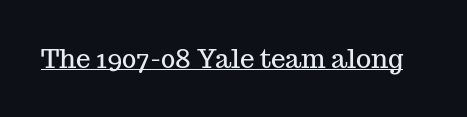
{"italic": "no", "underline": "yes", "letter_spacing": "normal", "letter_spacing_em": 0.0, "glyph_px": 26}
